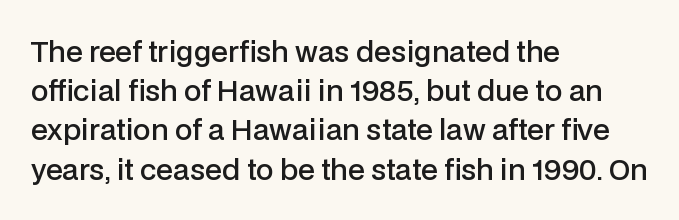
Standard letterfit; no display-style spreading of the glyphs. You could not count columns in this text — the font is proportionally spaced. These lines stack with their left ends in a neat column. Look at the bottom of the vertical strokes: they stop flat, with no serifs. This block has exactly the height ordinary leading produces. The letters stand straight up with perfectly vertical stems.
